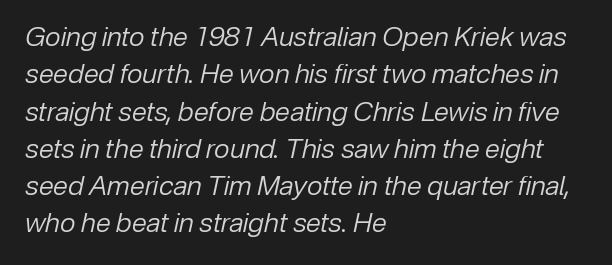
The image shows 27 px text type, italic (leaning right); set left-aligned, normal line spacing (1.38x), normal letter spacing, not underlined.
